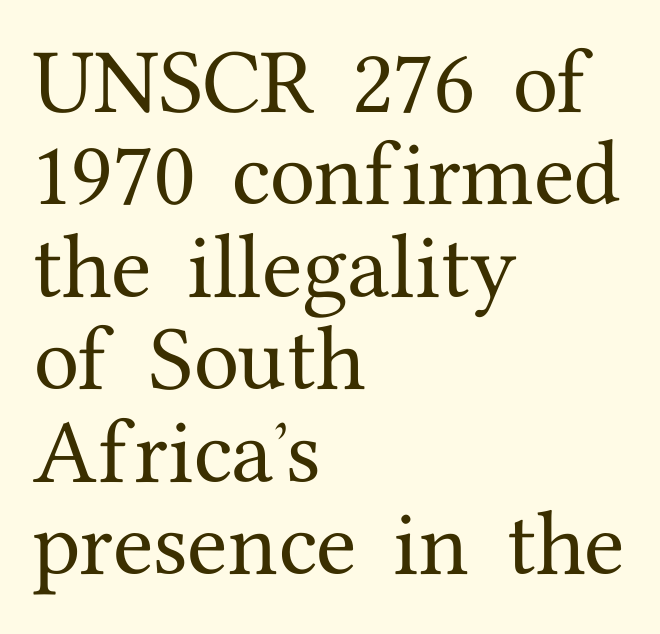
{"serif": "yes", "italic": "no", "width": "normal", "stroke_contrast": "medium", "x_height": "medium", "monospaced": "no", "underline": "no", "align": "left", "line_spacing": "normal", "line_spacing_ratio": 1.25, "letter_spacing": "normal", "letter_spacing_em": 0.0, "glyph_px": 74}
